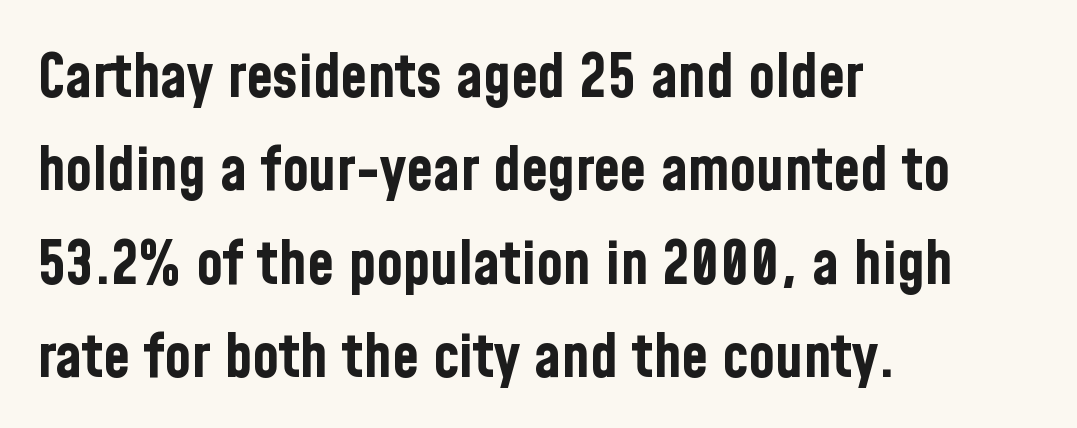
Q: Is the text bold? A: Yes.
Q: Is the text italic (slanted)? A: No, it is upright.
Q: Is the typeface a serif or a sans-serif typeface? A: Sans-serif.
Q: Is the text underlined? A: No.
Q: How is the paragraph aligned? A: Left-aligned.
Q: Is the spacing between letters normal or unusually wide? A: Normal.
Q: Is the spacing between lines tight, normal or loose? A: Normal.
Q: Width (condensed, normal, or wide)? A: Condensed.
Q: Stroke contrast? A: Low.
Q: x-height? A: Medium.
Q: Monospaced? A: No.
